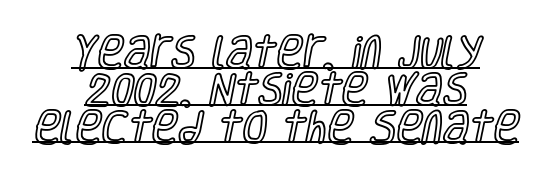
The image shows 36 px condensed type; set centered, tight line spacing (1.04x), normal letter spacing, underlined; a large x-height.
